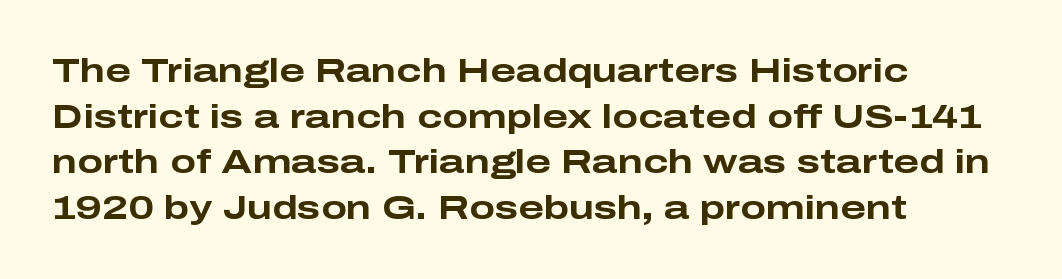
The image shows 34 px bold, wide sans-serif type, upright; set left-aligned, normal line spacing (1.34x), normal letter spacing, not underlined; low stroke contrast and a medium x-height.
